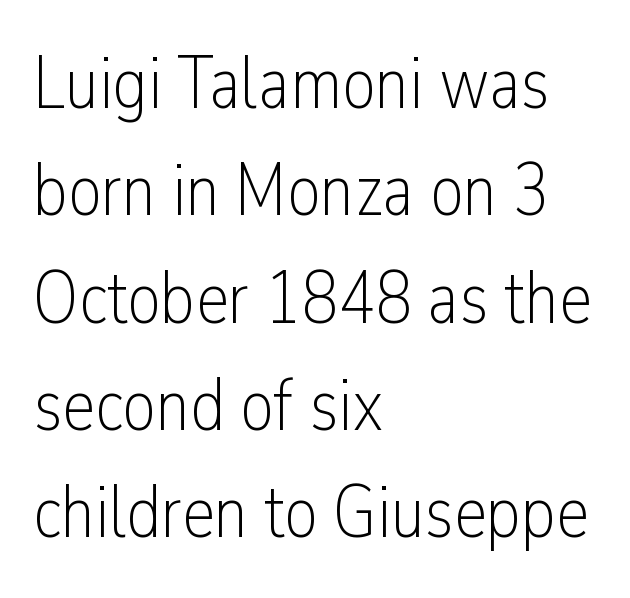
One glance says typical: line gaps are just what's usual. Descenders hang freely into open space. If you drew a line through each stem, it would be perfectly vertical. Character widths vary here, with narrow letters taking less room than wide ones. The font family rendered here belongs to the sans-serif group. Weight: regular or lighter.
